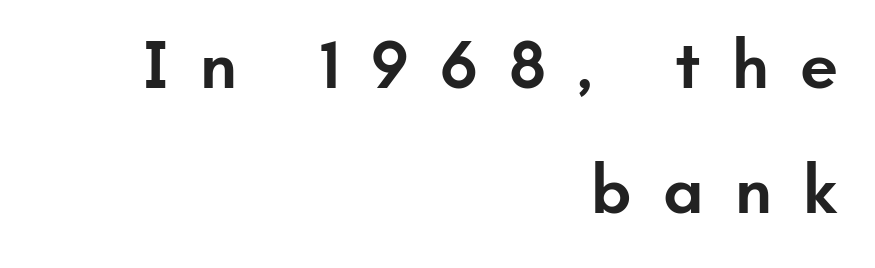
{"serif": "no", "italic": "no", "bold": "semi", "weight": "semibold", "width": "normal", "stroke_contrast": "low", "x_height": "small", "monospaced": "no", "underline": "no", "align": "right", "line_spacing_ratio": 1.84, "letter_spacing": "wide", "letter_spacing_em": 0.46, "glyph_px": 68}
